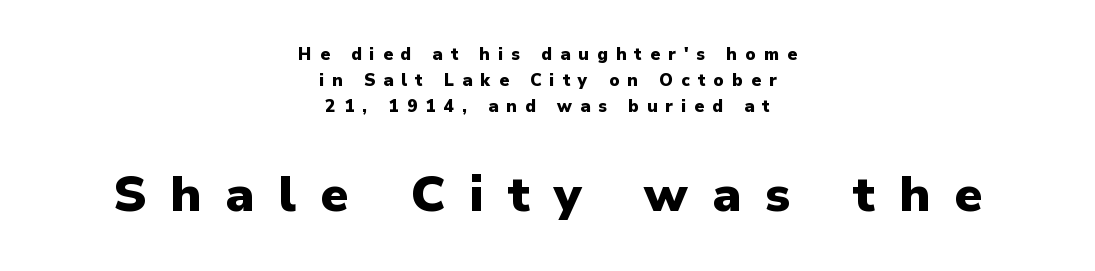
{"serif": "no", "italic": "no", "bold": "yes", "weight": "heavy", "width": "normal", "stroke_contrast": "low", "x_height": "medium", "monospaced": "no", "underline": "no", "align": "center", "line_spacing": "normal", "line_spacing_ratio": 1.52, "letter_spacing": "wide", "letter_spacing_em": 0.48, "larger_block": "second", "size_ratio": 2.94, "glyph_px": 50}
